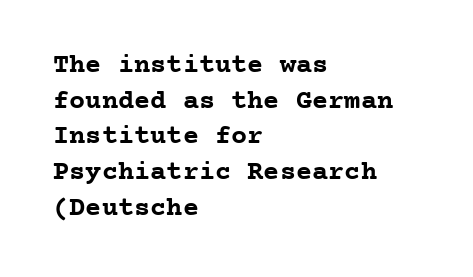
{"italic": "no", "bold": "yes", "underline": "no", "align": "left", "line_spacing": "normal", "line_spacing_ratio": 1.32, "letter_spacing": "normal", "letter_spacing_em": 0.0, "glyph_px": 27}
